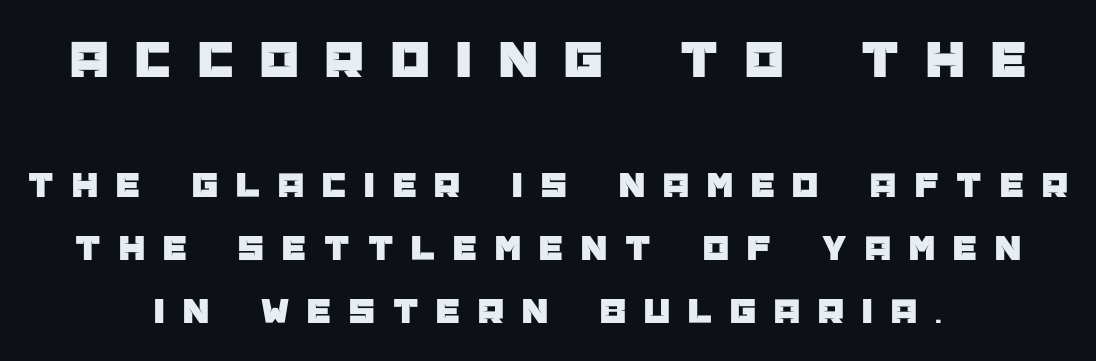
The image shows 55 px sans-serif type, upright; set centered, normal line spacing (1.7x), unusually wide letter spacing (+0.49 em), not underlined; the first (top) block is 1.49x larger; low stroke contrast and a large x-height.
